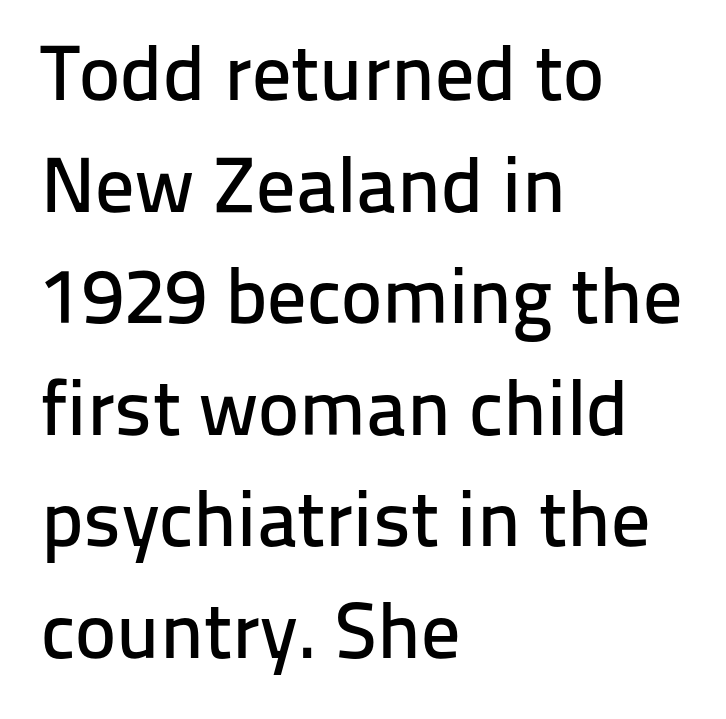
{"serif": "no", "italic": "no", "width": "normal", "stroke_contrast": "low", "x_height": "medium", "monospaced": "no", "underline": "no", "align": "left", "line_spacing": "normal", "line_spacing_ratio": 1.43, "letter_spacing": "normal", "letter_spacing_em": 0.0, "glyph_px": 78}
